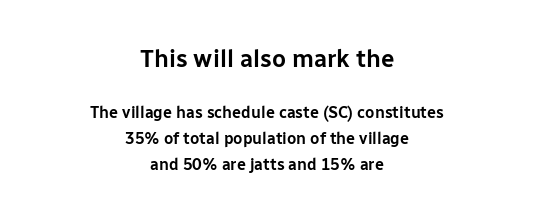
Short and long lines alike share a common midpoint. Top chunk: large. Bottom chunk: small. A roman cut, with each character standing at attention. These lines keep a tight, regular rhythm from letter to letter. Evenly set lines give the paragraph a standard silhouette.
